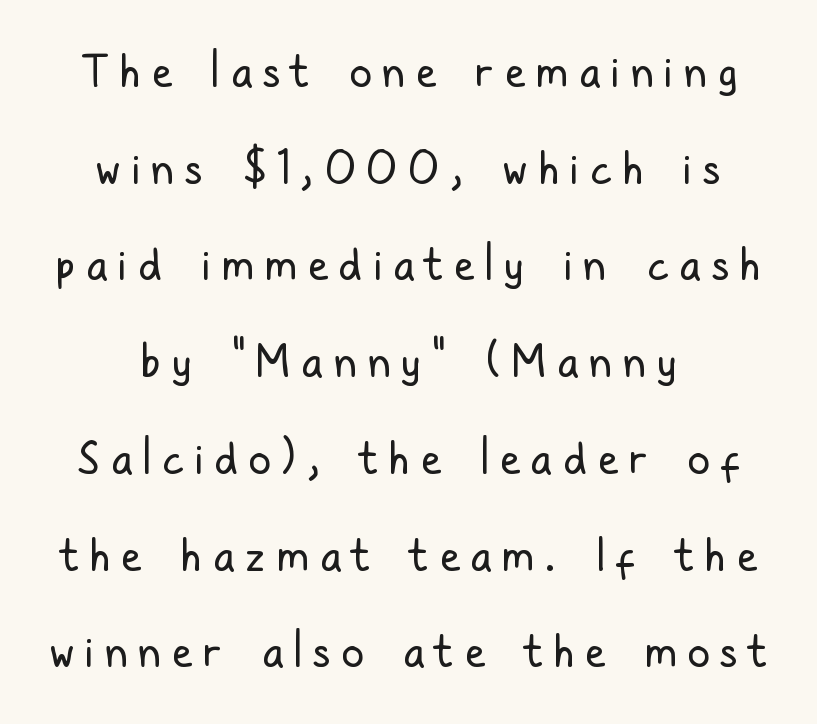
{"serif": "no", "italic": "no", "bold": "no", "weight": "regular", "width": "condensed", "stroke_contrast": "low", "x_height": "medium", "monospaced": "no", "underline": "no", "line_spacing": "loose", "line_spacing_ratio": 2.15, "letter_spacing": "wide", "letter_spacing_em": 0.24, "glyph_px": 45}
